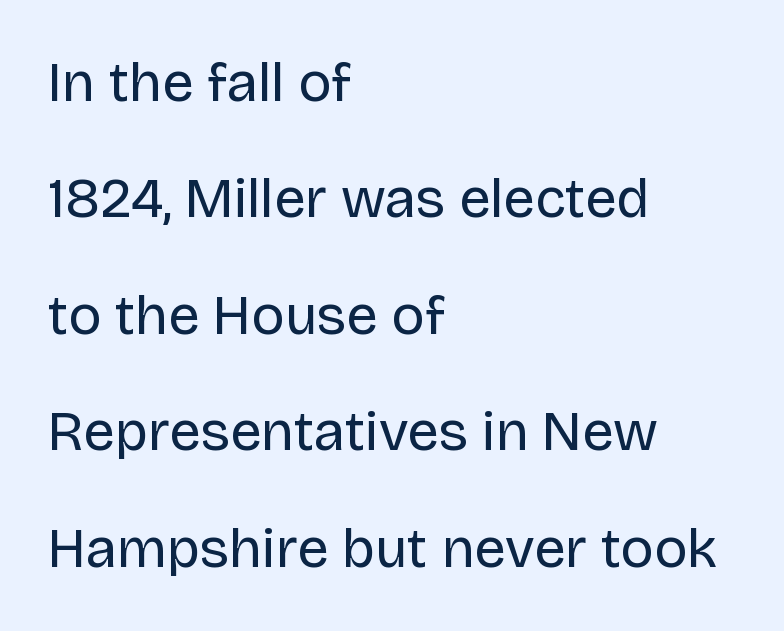
Q: Is the text bold? A: No.
Q: Is the text italic (slanted)? A: No, it is upright.
Q: Is the typeface a serif or a sans-serif typeface? A: Sans-serif.
Q: Is the text underlined? A: No.
Q: How is the paragraph aligned? A: Left-aligned.
Q: Is the spacing between letters normal or unusually wide? A: Normal.
Q: Is the spacing between lines tight, normal or loose? A: Loose.
Q: Width (condensed, normal, or wide)? A: Normal.
Q: Stroke contrast? A: Low.
Q: x-height? A: Large.
Q: Monospaced? A: No.
